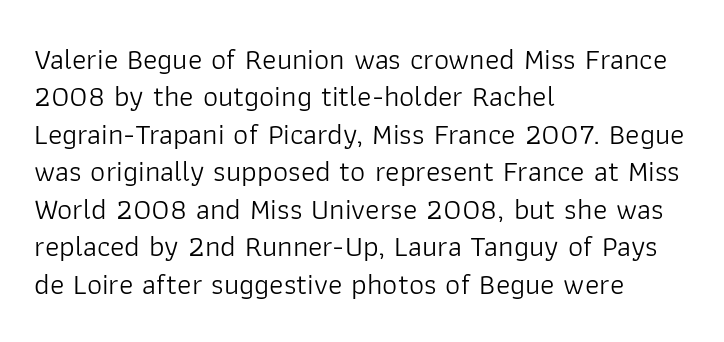
Q: Is the text bold? A: No.
Q: Is the text italic (slanted)? A: No, it is upright.
Q: Is the typeface a serif or a sans-serif typeface? A: Sans-serif.
Q: Is the text underlined? A: No.
Q: How is the paragraph aligned? A: Left-aligned.
Q: Is the spacing between letters normal or unusually wide? A: Normal.
Q: Is the spacing between lines tight, normal or loose? A: Normal.
Q: Width (condensed, normal, or wide)? A: Normal.
Q: Stroke contrast? A: Low.
Q: x-height? A: Medium.
Q: Monospaced? A: No.
